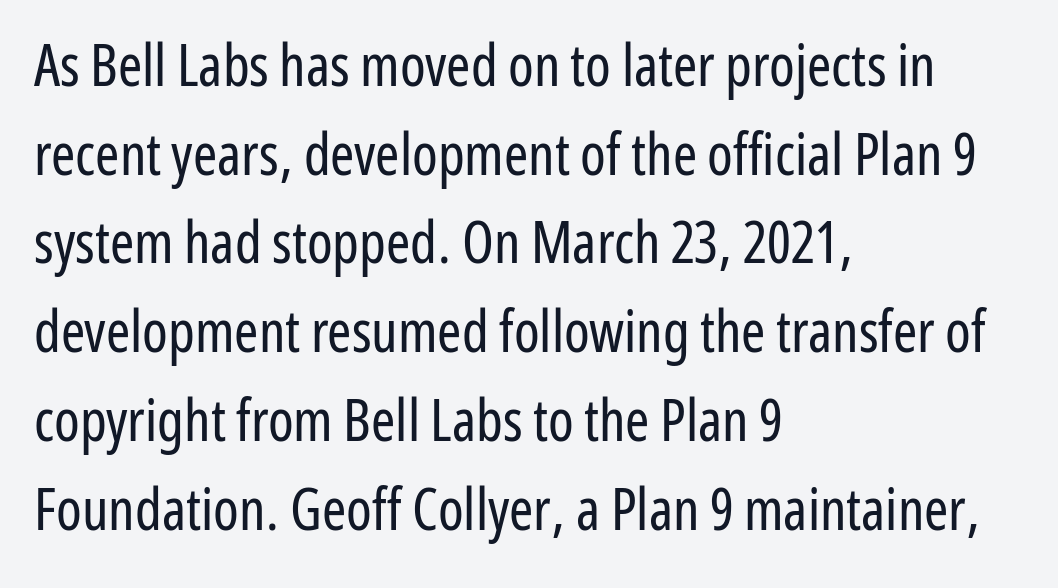
The image shows 58 px regular-weight, condensed sans-serif type, upright; set left-aligned, normal line spacing (1.53x), normal letter spacing, not underlined; low stroke contrast and a medium x-height.
